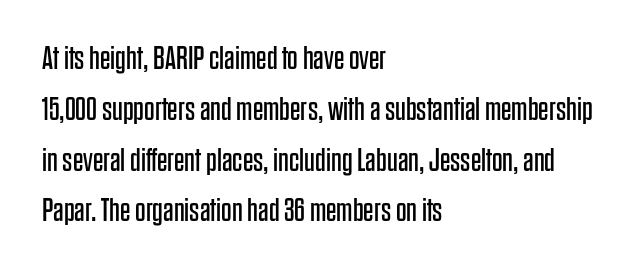
If you drew a ruler down the left edge, every line would touch it. Every stem runs plumb, perpendicular to the baseline. Compared with typical paragraphs, the rows here are spaced about the same. Each letter's strokes conclude bluntly, with no projecting serifs. Quick note: underline off. No chunkiness to these letters — they're not bold.
